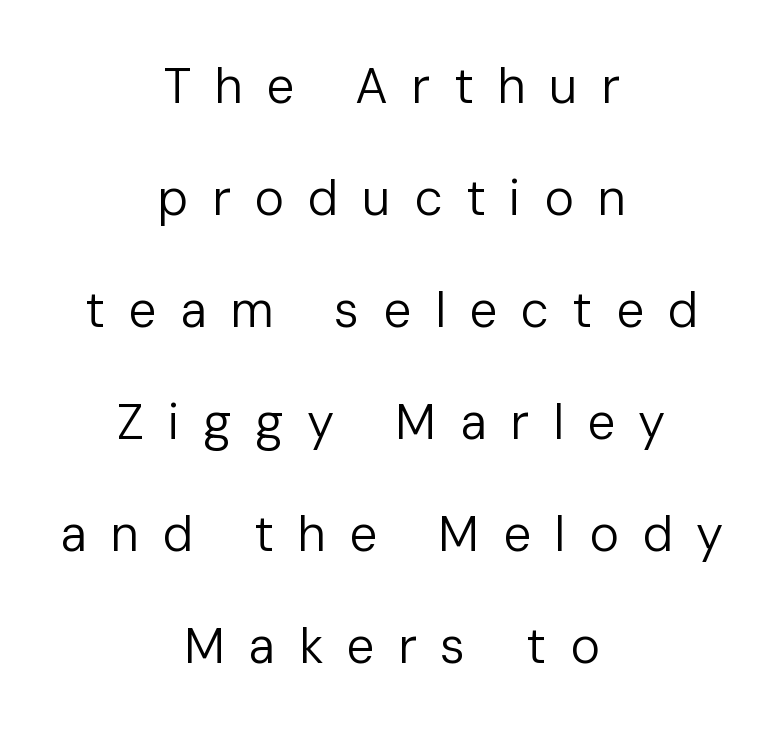
{"serif": "no", "italic": "no", "bold": "no", "weight": "regular", "width": "normal", "stroke_contrast": "low", "x_height": "medium", "monospaced": "no", "underline": "no", "align": "center", "line_spacing": "loose", "line_spacing_ratio": 2.24, "letter_spacing": "wide", "letter_spacing_em": 0.47, "glyph_px": 50}
